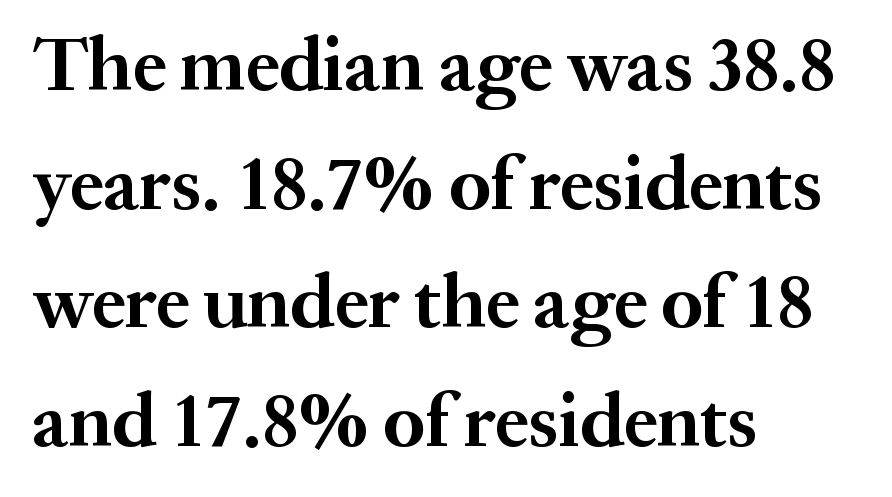
The image shows 76 px bold serif type, upright; set left-aligned, normal line spacing (1.56x), normal letter spacing, not underlined; medium stroke contrast and a medium x-height.
